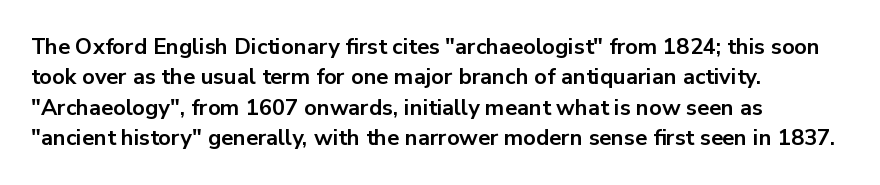
Q: Is the text bold? A: Yes.
Q: Is the text italic (slanted)? A: No, it is upright.
Q: Is the text underlined? A: No.
Q: How is the paragraph aligned? A: Left-aligned.
Q: Is the spacing between letters normal or unusually wide? A: Normal.
Q: Is the spacing between lines tight, normal or loose? A: Normal.
